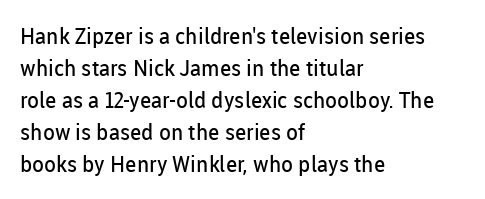
The image shows 22 px text type, upright; set left-aligned, normal line spacing (1.46x), normal letter spacing, not underlined.
